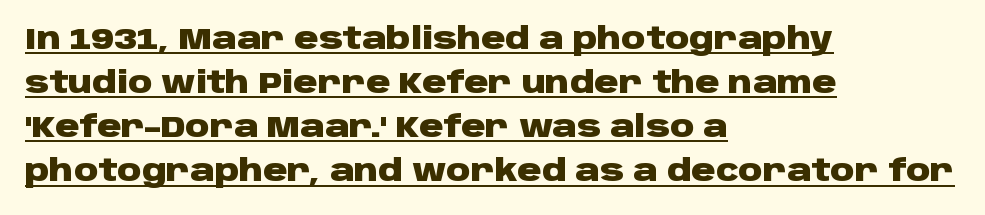
Q: Is the text bold? A: Yes.
Q: Is the text italic (slanted)? A: No, it is upright.
Q: Is the typeface a serif or a sans-serif typeface? A: Sans-serif.
Q: Is the text underlined? A: Yes.
Q: How is the paragraph aligned? A: Left-aligned.
Q: Is the spacing between letters normal or unusually wide? A: Normal.
Q: Is the spacing between lines tight, normal or loose? A: Normal.
Q: Width (condensed, normal, or wide)? A: Wide.
Q: Stroke contrast? A: Low.
Q: x-height? A: Large.
Q: Monospaced? A: No.
